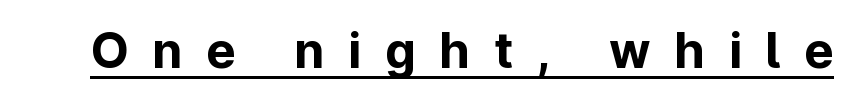
The image shows 49 px bold sans-serif type, upright; set unusually wide letter spacing (+0.48 em), underlined; low stroke contrast and a medium x-height.
